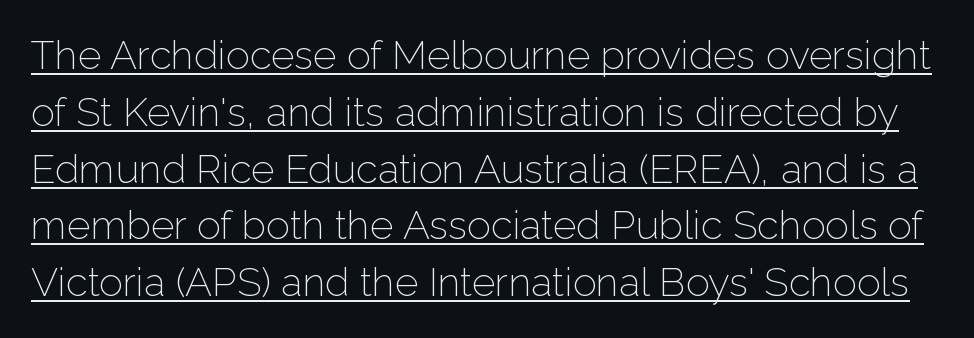
Q: Is the text bold? A: No.
Q: Is the text italic (slanted)? A: No, it is upright.
Q: Is the typeface a serif or a sans-serif typeface? A: Sans-serif.
Q: Is the text underlined? A: Yes.
Q: Is the spacing between letters normal or unusually wide? A: Normal.
Q: Is the spacing between lines tight, normal or loose? A: Normal.
Q: Width (condensed, normal, or wide)? A: Normal.
Q: Stroke contrast? A: Low.
Q: x-height? A: Medium.
Q: Monospaced? A: No.
